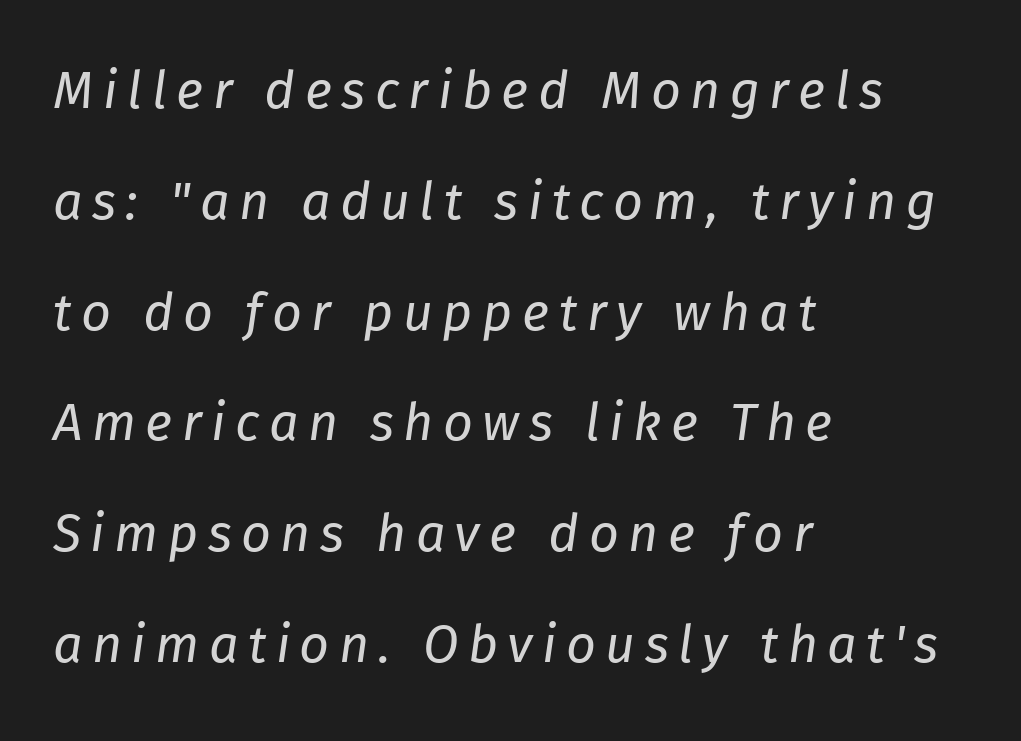
The font's italic variant was chosen for this text. Each row of text sits above clean, open space. These lines stack with their left ends in a neat column. Weight class: somewhere from thin through regular. One glance says open: line gaps are wider than usual.
